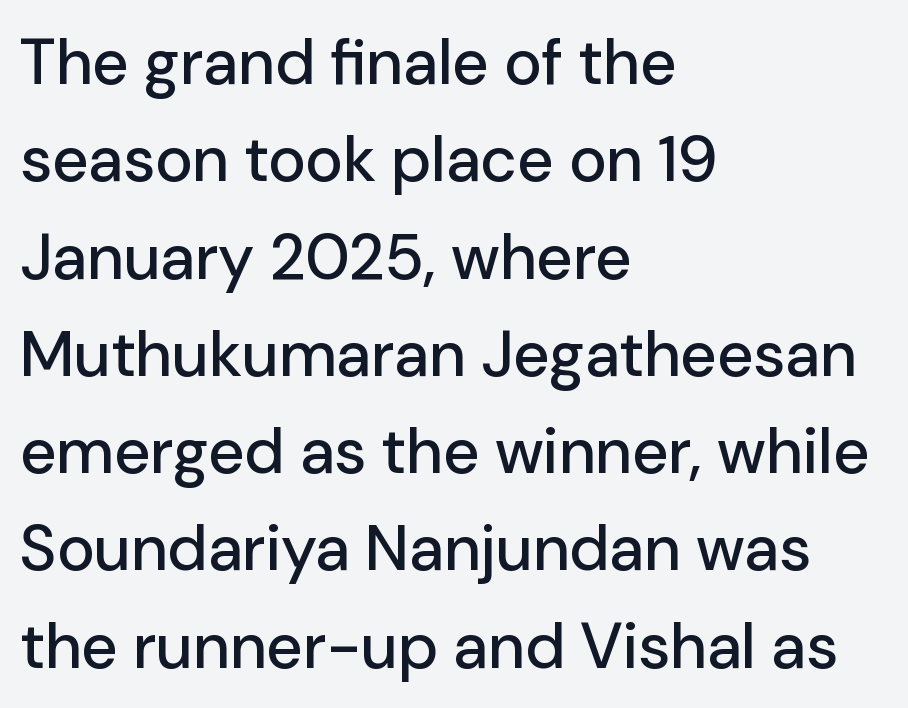
Glyph-to-glyph distance matches everyday printed text. Check where the strokes stop: nothing finishes them off — pure sans. The paragraph shown leans on its left margin. When letters stand straight like this, we call the style roman or upright. The area under the type is left untouched. The rows are spaced the way most documents space them.
